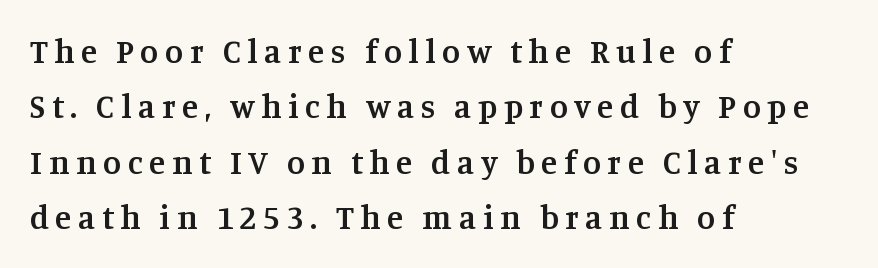
Posture: vertical. Old-style or modern, the face here clearly has serifs. Each word looks stretched out because of the extra space between its letters. Typeset ragged right — the left edge is the straight one.
